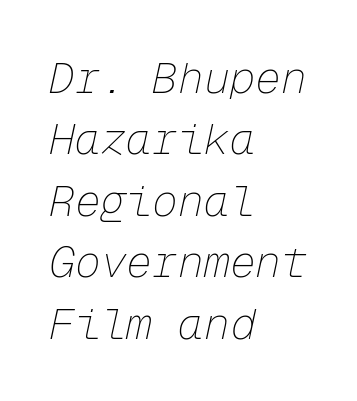
Underline: absent. Baseline-to-baseline distance is the conventional proportion of letter height. The passage shown leans; its letterforms are oblique. The letterforms sit shoulder to shoulder at normal distance. Caption: multi-line text, flush left, ragged right. The font is comparable to plain body text, perhaps lighter.
